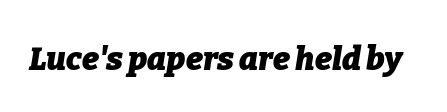
Q: Is the text bold? A: Yes.
Q: Is the text italic (slanted)? A: Yes, it leans right by about 9 degrees.
Q: Is the text underlined? A: No.
Q: Is the spacing between letters normal or unusually wide? A: Normal.
Q: Width (condensed, normal, or wide)? A: Normal.
Q: Stroke contrast? A: Low.
Q: x-height? A: Medium.
Q: Monospaced? A: No.
